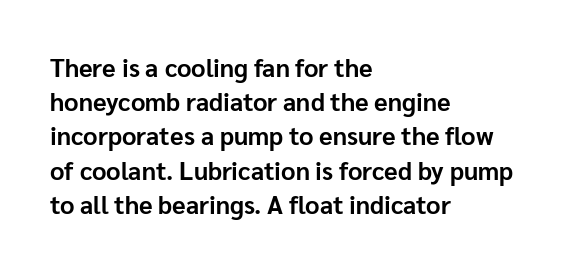
The image shows 25 px bold type, upright; set left-aligned, normal line spacing (1.37x), normal letter spacing, not underlined.
